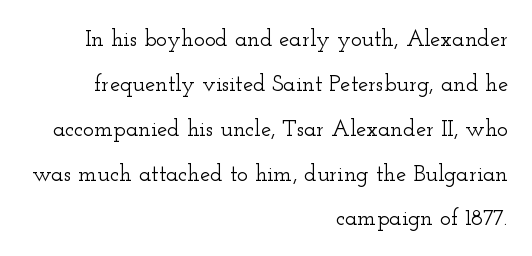
{"italic": "no", "underline": "no", "align": "right", "line_spacing": "loose", "line_spacing_ratio": 1.95, "letter_spacing": "normal", "letter_spacing_em": 0.0, "glyph_px": 23}
